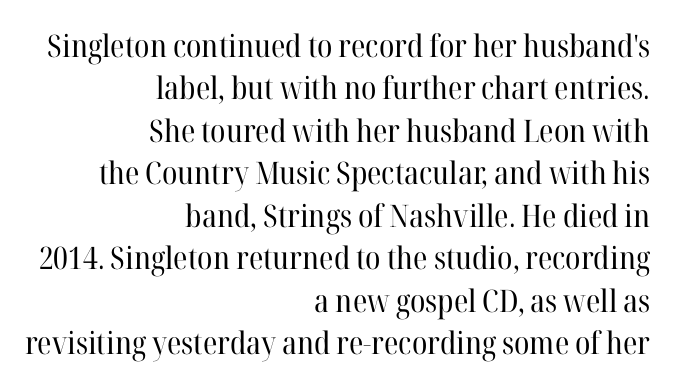
Q: Is the text bold? A: No.
Q: Is the text italic (slanted)? A: No, it is upright.
Q: Is the typeface a serif or a sans-serif typeface? A: Serif.
Q: Is the text underlined? A: No.
Q: How is the paragraph aligned? A: Right-aligned.
Q: Is the spacing between letters normal or unusually wide? A: Normal.
Q: Is the spacing between lines tight, normal or loose? A: Normal.
Q: Width (condensed, normal, or wide)? A: Normal.
Q: Stroke contrast? A: High.
Q: x-height? A: Medium.
Q: Monospaced? A: No.
